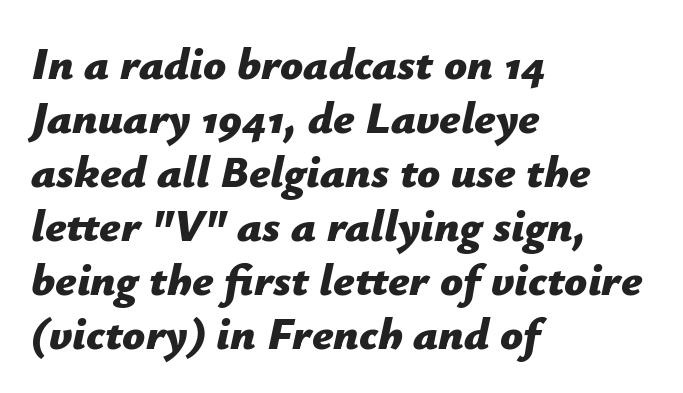
The image shows 45 px bold type, italic (leaning right); set left-aligned, line spacing 1.2x, normal letter spacing, not underlined; low stroke contrast and a medium x-height.
